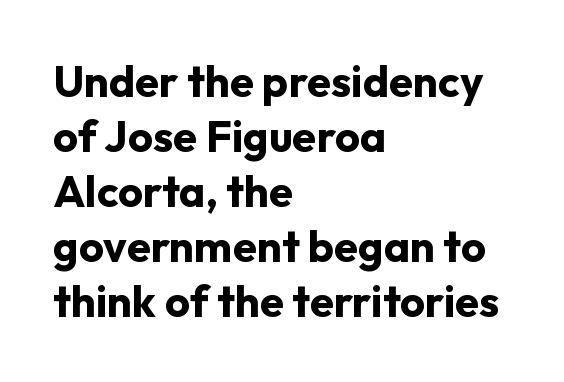
{"serif": "no", "italic": "no", "bold": "yes", "weight": "bold", "width": "normal", "stroke_contrast": "low", "x_height": "medium", "monospaced": "no", "underline": "no", "align": "left", "line_spacing": "normal", "line_spacing_ratio": 1.25, "letter_spacing": "normal", "letter_spacing_em": 0.0, "glyph_px": 44}
